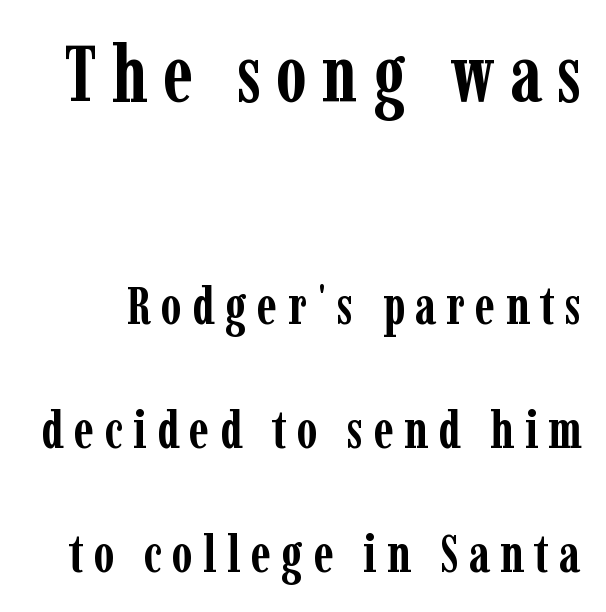
{"serif": "yes", "italic": "no", "bold": "yes", "weight": "semibold", "width": "condensed", "stroke_contrast": "low", "x_height": "medium", "monospaced": "no", "underline": "no", "line_spacing": "loose", "line_spacing_ratio": 2.34, "larger_block": "first", "size_ratio": 1.49, "glyph_px": 79}
